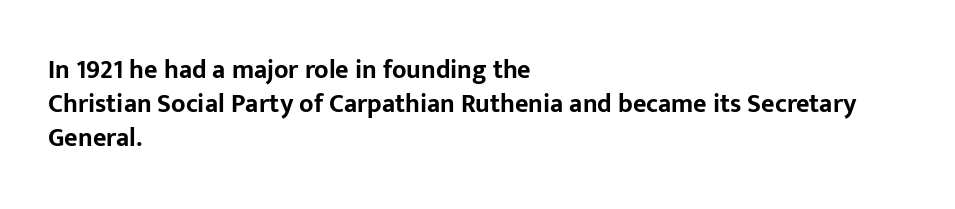
Typeset ragged right — the left edge is the straight one. Words float on clear page, feet unadorned. Vertically, the passage feels balanced, rows spaced as you'd expect. This sample uses plain, unmodified letter spacing. Summary of weight: heavy, a full bold. Characters remain perfectly vertical along every line.
